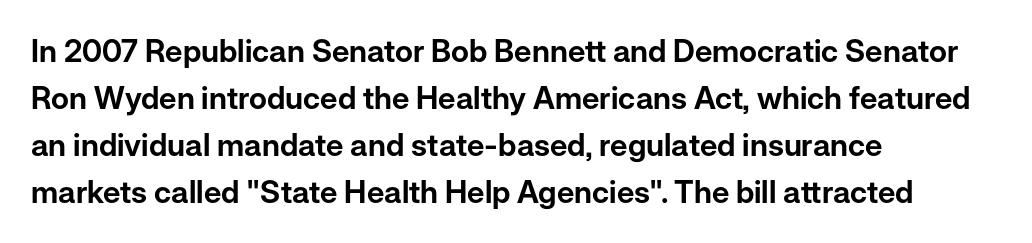
{"serif": "no", "italic": "no", "width": "normal", "stroke_contrast": "low", "x_height": "medium", "monospaced": "no", "underline": "no", "align": "left", "line_spacing": "normal", "line_spacing_ratio": 1.52, "letter_spacing": "normal", "letter_spacing_em": 0.0, "glyph_px": 31}
